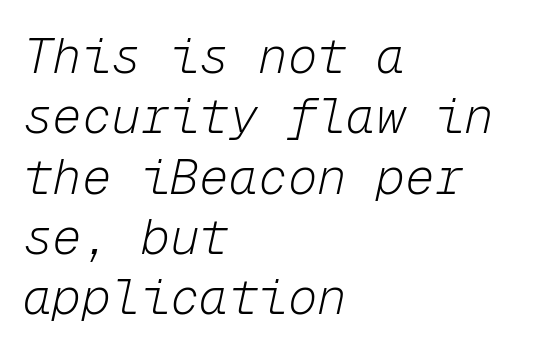
Compared with typical body copy, the letter spacing here is the same. Anything drawn beneath the words? Only blank space. Each letter, wide or thin by design, is forced into the same width here. The whole block is typeset with a tilt. Weight: in the light-to-regular range.
